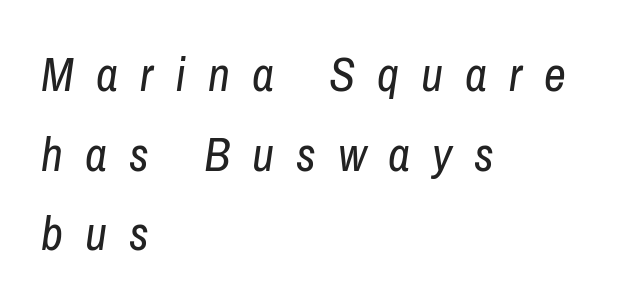
Descenders hang freely into open space. Spacing verdict: proportional, widths tailored to each character. A typesetter would call this leading conventional body-copy spacing. Honestly, the letter spacing is so wide it's the main thing you notice. Caption: multi-line text, flush left, ragged right.
